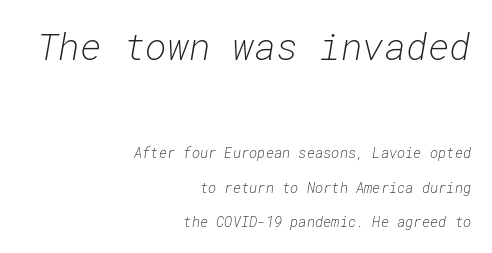
{"italic": "yes", "lean": "right", "slant_degrees": 10, "bold": "no", "weight": "light", "width": "normal", "stroke_contrast": "low", "x_height": "medium", "monospaced": "yes", "underline": "no", "align": "right", "line_spacing": "loose", "line_spacing_ratio": 2.49, "letter_spacing": "normal", "letter_spacing_em": 0.0, "larger_block": "first", "size_ratio": 2.64, "glyph_px": 37}
